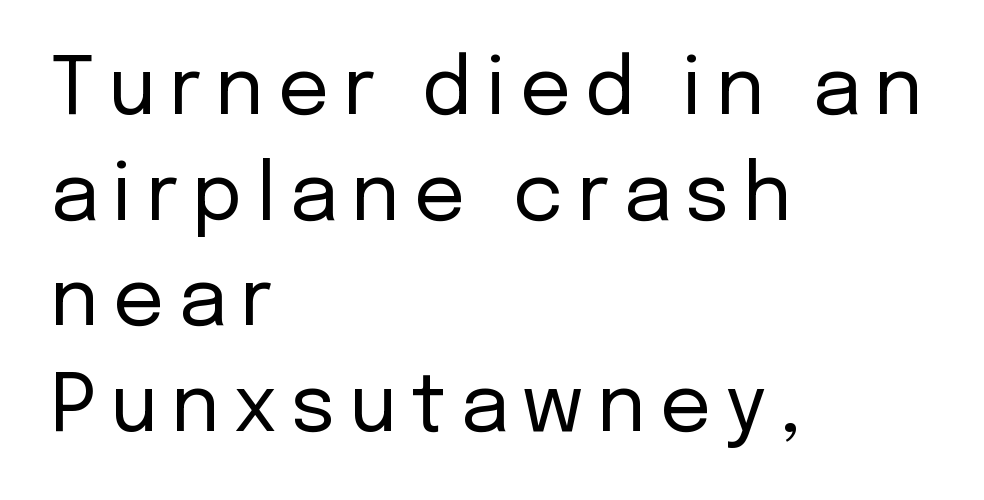
Q: Is the text bold? A: No.
Q: Is the text italic (slanted)? A: No, it is upright.
Q: Is the typeface a serif or a sans-serif typeface? A: Sans-serif.
Q: Is the text underlined? A: No.
Q: How is the paragraph aligned? A: Left-aligned.
Q: Is the spacing between lines tight, normal or loose? A: Normal.
Q: Width (condensed, normal, or wide)? A: Normal.
Q: Stroke contrast? A: Low.
Q: x-height? A: Medium.
Q: Monospaced? A: No.
